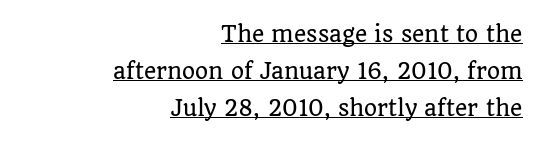
Q: Is the text italic (slanted)? A: No, it is upright.
Q: Is the text underlined? A: Yes.
Q: How is the paragraph aligned? A: Right-aligned.
Q: Is the spacing between letters normal or unusually wide? A: Normal.
